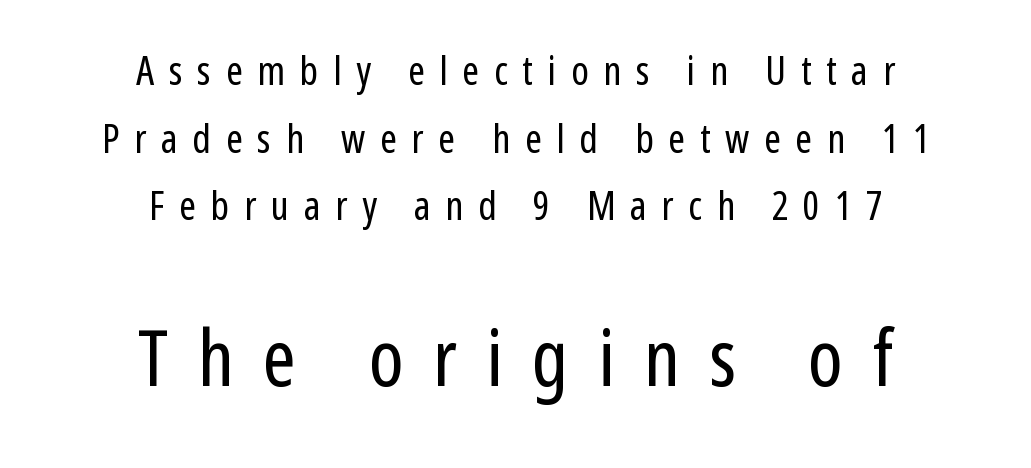
{"serif": "no", "italic": "no", "bold": "no", "weight": "regular", "width": "condensed", "stroke_contrast": "low", "x_height": "medium", "monospaced": "no", "underline": "no", "align": "center", "line_spacing": "normal", "line_spacing_ratio": 1.69, "letter_spacing": "wide", "letter_spacing_em": 0.37, "larger_block": "second", "size_ratio": 1.98, "glyph_px": 79}
